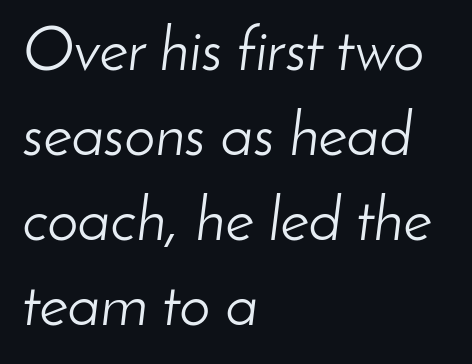
The image shows 62 px light type, italic (leaning right); set left-aligned, normal line spacing (1.37x), normal letter spacing, not underlined; low stroke contrast and a small x-height.
